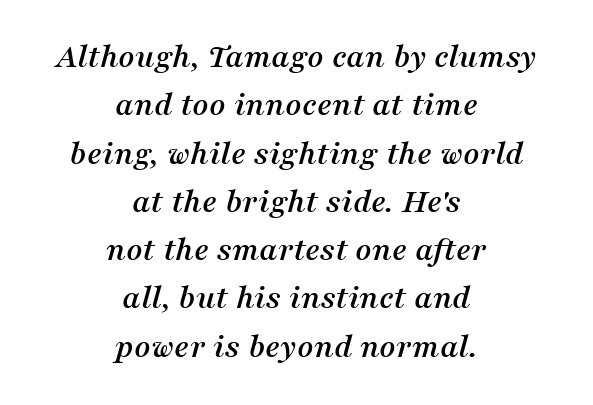
Q: Is the text italic (slanted)? A: Yes, it leans right by about 16 degrees.
Q: Is the typeface a serif or a sans-serif typeface? A: Serif.
Q: Is the text underlined? A: No.
Q: How is the paragraph aligned? A: Centered.
Q: Is the spacing between letters normal or unusually wide? A: Normal.
Q: Is the spacing between lines tight, normal or loose? A: Normal.
Q: Width (condensed, normal, or wide)? A: Normal.
Q: Stroke contrast? A: Medium.
Q: x-height? A: Medium.
Q: Monospaced? A: No.
